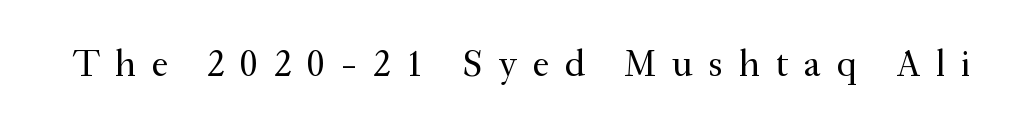
{"serif": "yes", "italic": "no", "bold": "no", "weight": "regular", "width": "normal", "stroke_contrast": "medium", "x_height": "small", "monospaced": "no", "underline": "no", "letter_spacing": "wide", "letter_spacing_em": 0.41, "glyph_px": 38}
